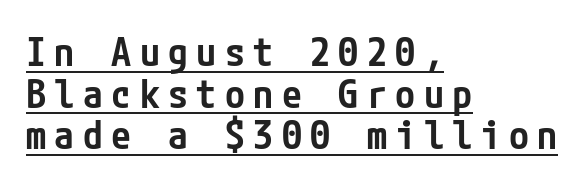
{"serif": "no", "italic": "no", "bold": "semi", "weight": "semibold", "width": "condensed", "stroke_contrast": "low", "x_height": "medium", "underline": "yes", "align": "left", "line_spacing": "tight", "line_spacing_ratio": 1.04, "letter_spacing": "wide", "letter_spacing_em": 0.21, "glyph_px": 40}
